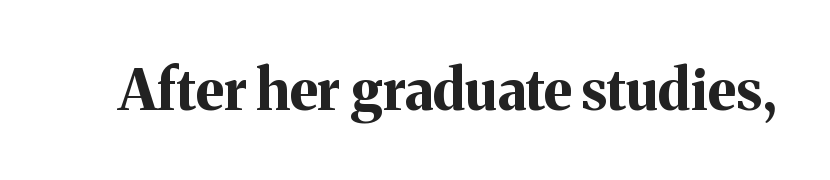
Note the varied advance widths — an 'i' is clearly narrower than an 'm'. Tracking here is standard; glyphs follow each other at the usual distance. Caption: bold face, heavy strokes. Underlining? Definitely not there. Each letter's strokes conclude with small projecting serifs.
